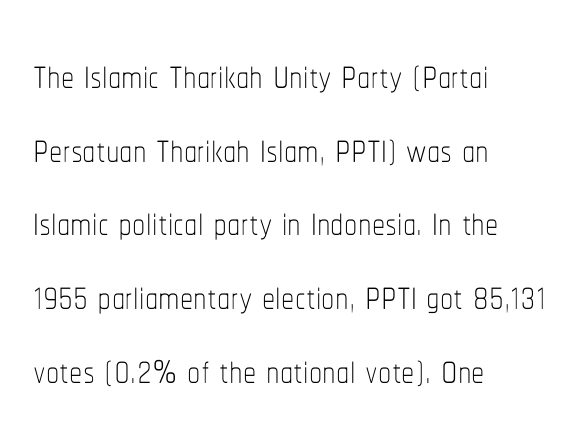
{"italic": "no", "bold": "no", "weight": "thin", "width": "condensed", "stroke_contrast": "low", "x_height": "medium", "monospaced": "no", "underline": "no", "align": "left", "line_spacing": "normal", "line_spacing_ratio": 1.39, "letter_spacing": "normal", "letter_spacing_em": 0.0, "glyph_px": 53}
